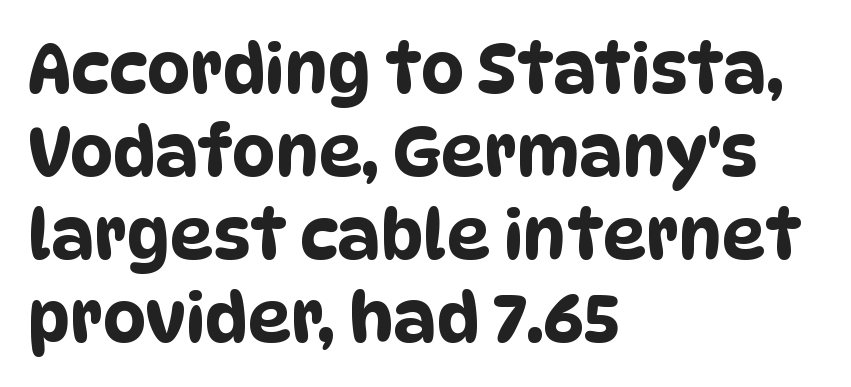
The image shows 68 px condensed sans-serif type; set left-aligned, line spacing 1.22x, normal letter spacing, not underlined; low stroke contrast and a large x-height.
